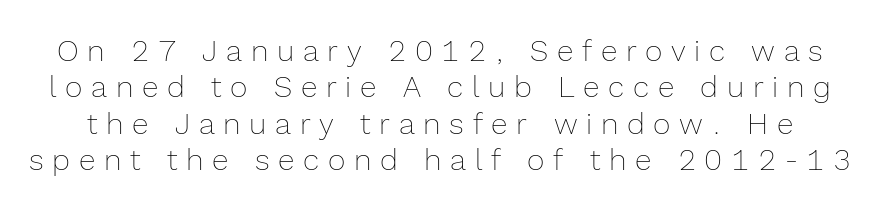
Quick note: not italic, upright. Looks like regular typesetting: each glyph gets only the width it needs. Glyph-to-glyph distance is far greater than everyday printed text. Stroke mass is kept to a normal reading level or below. Clear beneath every line of the passage.
